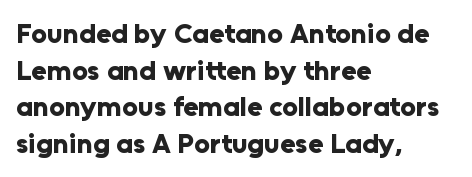
Compared with typical paragraphs, the rows here are spaced about the same. Is this a fixed-width face? No — the glyphs have proportional, varying widths. The line texture is even and compact thanks to regular tracking. Each glyph is drawn with heavy, bold strokes.
